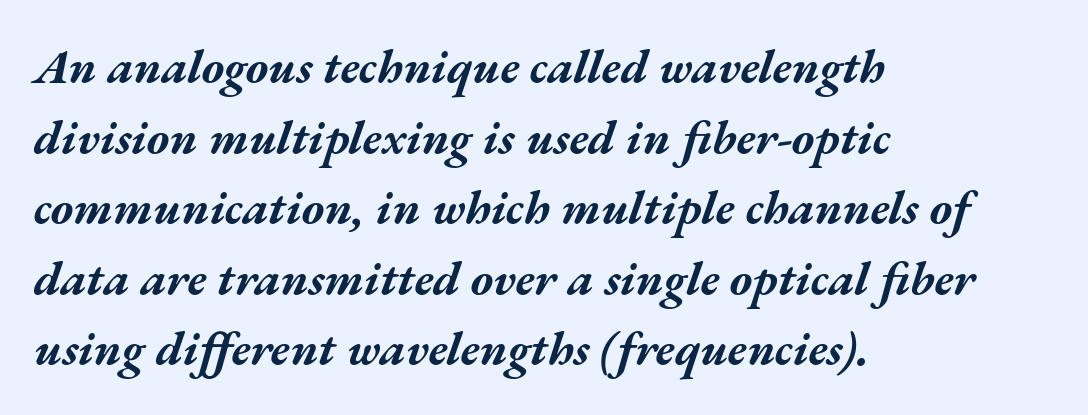
Q: Is the text bold? A: Yes.
Q: Is the text italic (slanted)? A: Yes, it leans right by about 17 degrees.
Q: Is the text underlined? A: No.
Q: How is the paragraph aligned? A: Left-aligned.
Q: Is the spacing between letters normal or unusually wide? A: Normal.
Q: Is the spacing between lines tight, normal or loose? A: Normal.
Q: Width (condensed, normal, or wide)? A: Wide.
Q: Stroke contrast? A: Medium.
Q: x-height? A: Medium.
Q: Monospaced? A: No.
